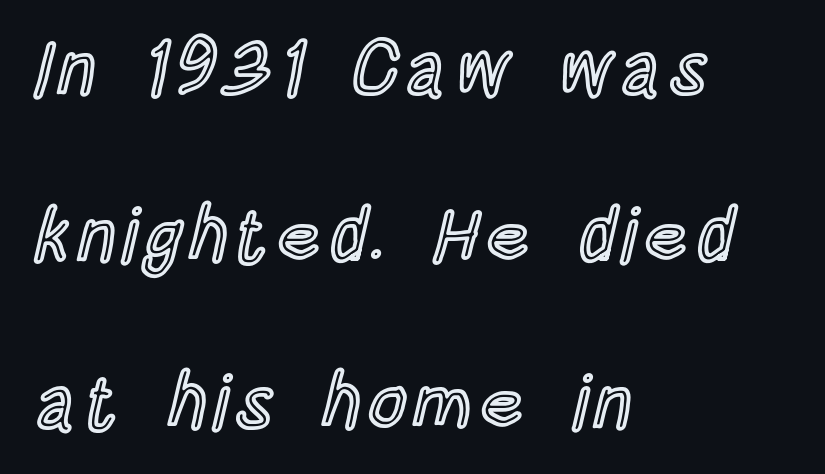
Quick note: interline space is abundant. In CSS terms this would be text-align: left. Words float on clear page, feet unadorned. Here the designer chose a conventional face with non-uniform glyph widths.
